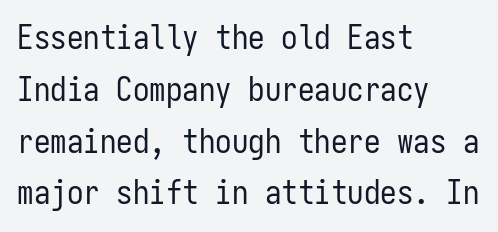
{"serif": "no", "italic": "no", "bold": "no", "weight": "regular", "width": "condensed", "stroke_contrast": "low", "x_height": "medium", "monospaced": "yes", "underline": "no", "align": "left", "line_spacing": "normal", "line_spacing_ratio": 1.57, "letter_spacing": "normal", "letter_spacing_em": 0.0, "glyph_px": 33}
